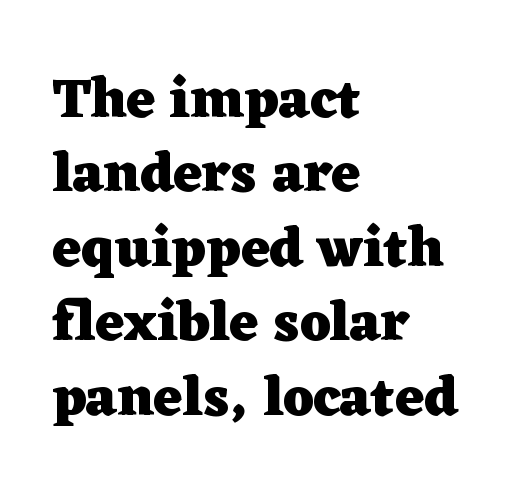
{"serif": "yes", "italic": "no", "bold": "yes", "weight": "heavy", "width": "wide", "stroke_contrast": "low", "x_height": "medium", "monospaced": "no", "underline": "no", "align": "left", "line_spacing": "normal", "line_spacing_ratio": 1.33, "letter_spacing": "normal", "letter_spacing_em": 0.0, "glyph_px": 56}
